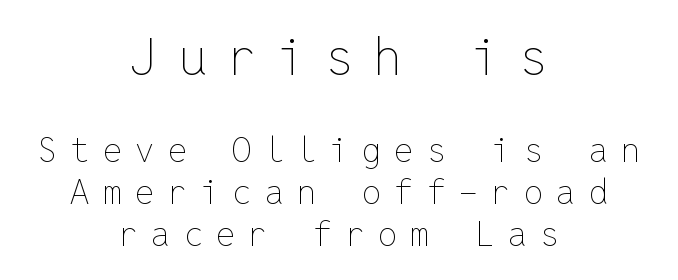
Q: Is the text bold? A: No.
Q: Is the text italic (slanted)? A: No, it is upright.
Q: Is the text underlined? A: No.
Q: How is the paragraph aligned? A: Centered.
Q: Is the spacing between letters normal or unusually wide? A: Unusually wide.
Q: Which block of text is set in a larger size, the first (top) or the second (bottom)? A: The first (top) one.
Q: Width (condensed, normal, or wide)? A: Normal.
Q: Stroke contrast? A: Low.
Q: x-height? A: Medium.
Q: Monospaced? A: Yes.
